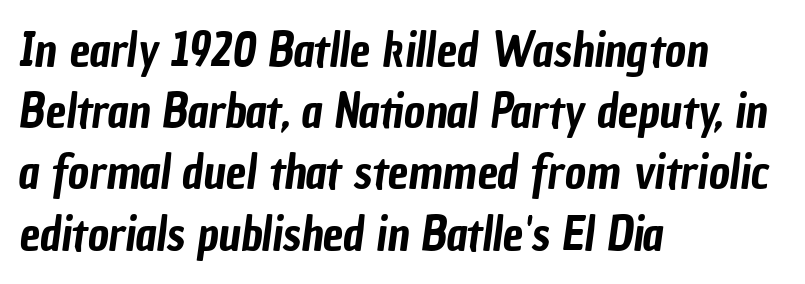
Q: Is the typeface a serif or a sans-serif typeface? A: Sans-serif.
Q: Is the text underlined? A: No.
Q: How is the paragraph aligned? A: Left-aligned.
Q: Is the spacing between letters normal or unusually wide? A: Normal.
Q: Is the spacing between lines tight, normal or loose? A: Normal.
Q: Width (condensed, normal, or wide)? A: Condensed.
Q: Stroke contrast? A: Low.
Q: x-height? A: Medium.
Q: Monospaced? A: No.
